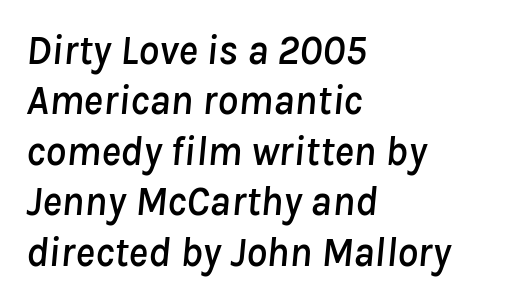
{"italic": "yes", "lean": "right", "slant_degrees": 8, "width": "normal", "stroke_contrast": "low", "x_height": "medium", "monospaced": "no", "underline": "no", "align": "left", "line_spacing_ratio": 1.23, "letter_spacing": "normal", "letter_spacing_em": 0.0, "glyph_px": 41}
